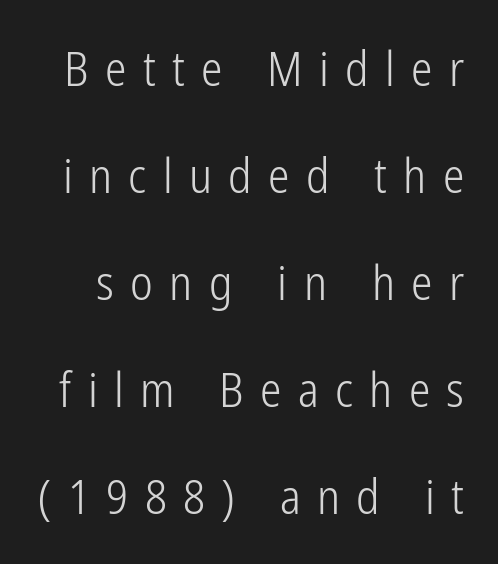
Q: Is the text bold? A: No.
Q: Is the text italic (slanted)? A: No, it is upright.
Q: Is the typeface a serif or a sans-serif typeface? A: Sans-serif.
Q: Is the text underlined? A: No.
Q: Is the spacing between letters normal or unusually wide? A: Unusually wide.
Q: Is the spacing between lines tight, normal or loose? A: Loose.
Q: Width (condensed, normal, or wide)? A: Condensed.
Q: Stroke contrast? A: Low.
Q: x-height? A: Medium.
Q: Monospaced? A: No.
